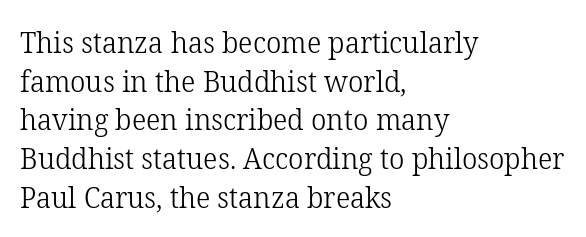
{"serif": "yes", "italic": "no", "bold": "no", "weight": "light", "width": "normal", "stroke_contrast": "low", "x_height": "medium", "monospaced": "no", "underline": "no", "align": "left", "line_spacing": "normal", "line_spacing_ratio": 1.29, "letter_spacing": "normal", "letter_spacing_em": 0.0, "glyph_px": 30}
